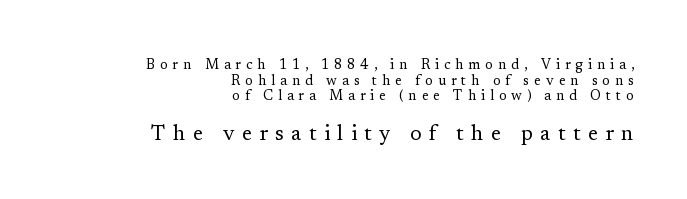
{"italic": "no", "bold": "no", "underline": "no", "align": "right", "line_spacing": "tight", "line_spacing_ratio": 1.12, "letter_spacing": "wide", "letter_spacing_em": 0.35, "larger_block": "second", "size_ratio": 1.5, "glyph_px": 21}
